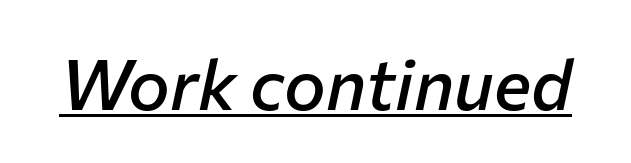
The image shows 70 px semibold type, italic (leaning right); set normal letter spacing, underlined; low stroke contrast and a medium x-height.
